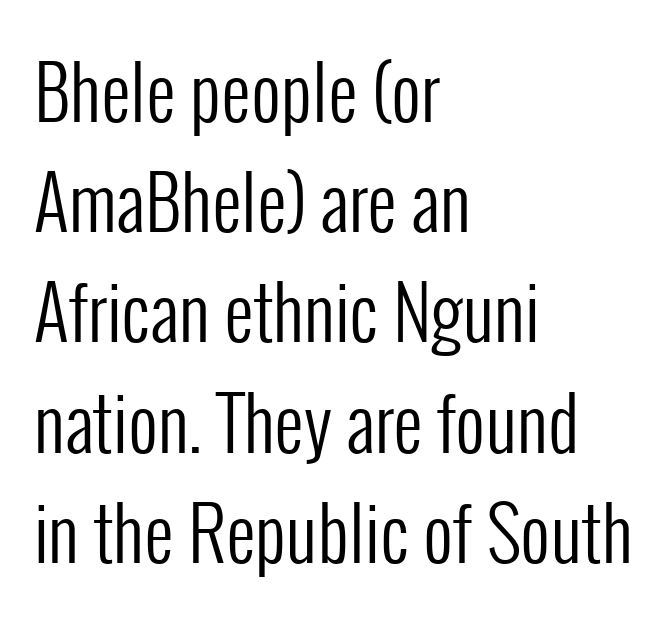
{"serif": "no", "italic": "no", "bold": "no", "weight": "regular", "width": "condensed", "stroke_contrast": "low", "x_height": "medium", "monospaced": "no", "underline": "no", "align": "left", "line_spacing": "normal", "line_spacing_ratio": 1.51, "letter_spacing": "normal", "letter_spacing_em": 0.0, "glyph_px": 73}
